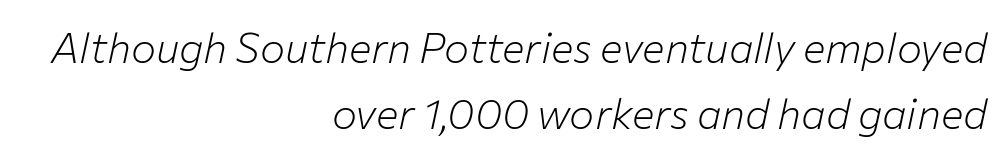
{"italic": "yes", "lean": "right", "slant_degrees": 12, "bold": "no", "weight": "light", "width": "normal", "stroke_contrast": "low", "x_height": "medium", "monospaced": "no", "underline": "no", "align": "right", "line_spacing": "normal", "line_spacing_ratio": 1.57, "letter_spacing": "normal", "letter_spacing_em": 0.0, "glyph_px": 42}
